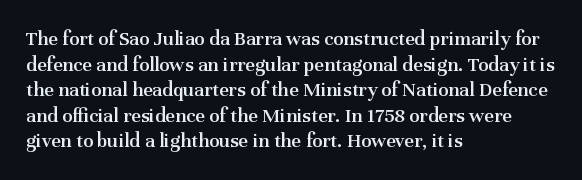
The image shows 21 px text type, upright; set left-aligned, line spacing 1.22x, normal letter spacing, not underlined.
